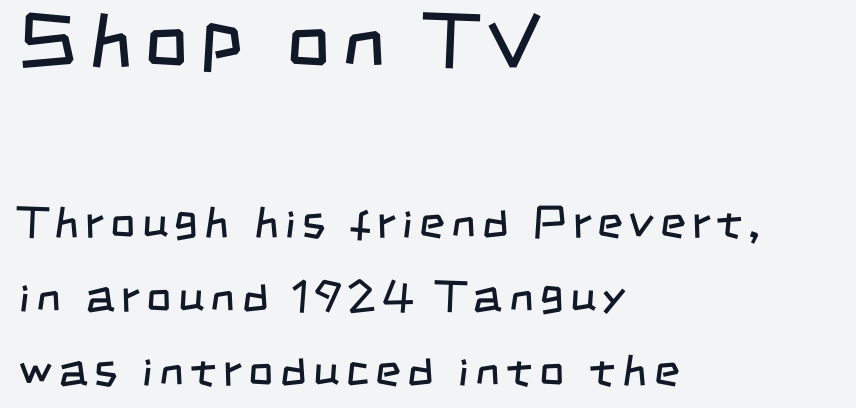
No heavy texture on the line: the type isn't bold. Check where the strokes stop: nothing finishes them off — pure sans. Here the first block reads like a headline and the second like body copy. These lines stack with their left ends in a neat column.
